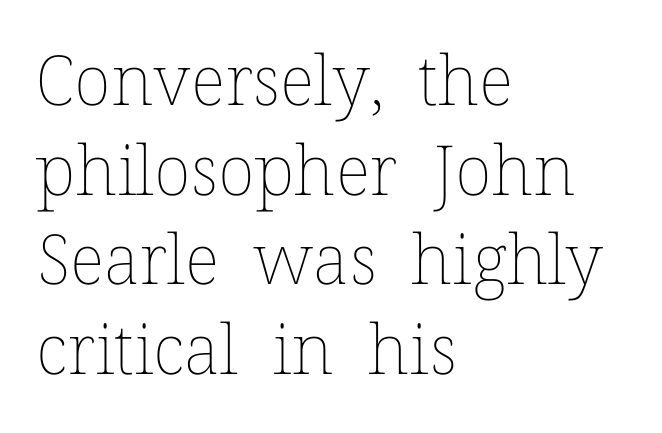
The image shows 69 px thin type, upright; set left-aligned, normal line spacing (1.3x), normal letter spacing, not underlined; low stroke contrast and a medium x-height.
